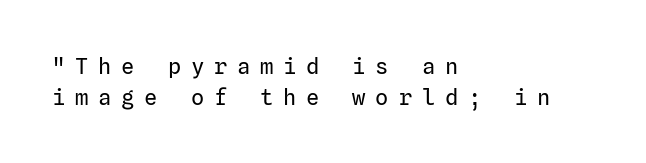
Q: Is the text bold? A: No.
Q: Is the text italic (slanted)? A: No, it is upright.
Q: Is the text underlined? A: No.
Q: How is the paragraph aligned? A: Left-aligned.
Q: Is the spacing between letters normal or unusually wide? A: Unusually wide.
Q: Is the spacing between lines tight, normal or loose? A: Normal.
